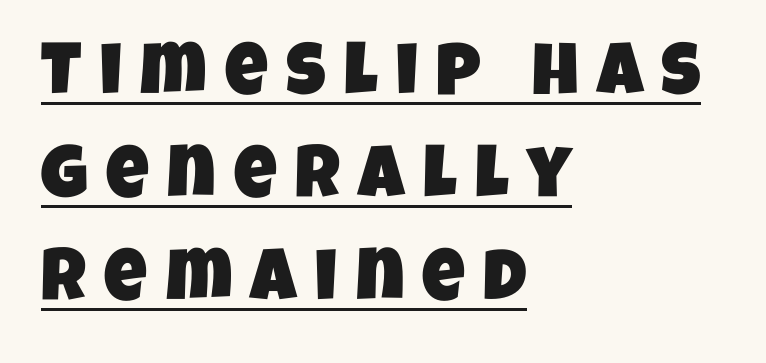
Q: Is the typeface a serif or a sans-serif typeface? A: Sans-serif.
Q: Is the text underlined? A: Yes.
Q: How is the paragraph aligned? A: Left-aligned.
Q: Is the spacing between letters normal or unusually wide? A: Unusually wide.
Q: Is the spacing between lines tight, normal or loose? A: Normal.
Q: Width (condensed, normal, or wide)? A: Condensed.
Q: Stroke contrast? A: Low.
Q: x-height? A: Large.
Q: Monospaced? A: No.
